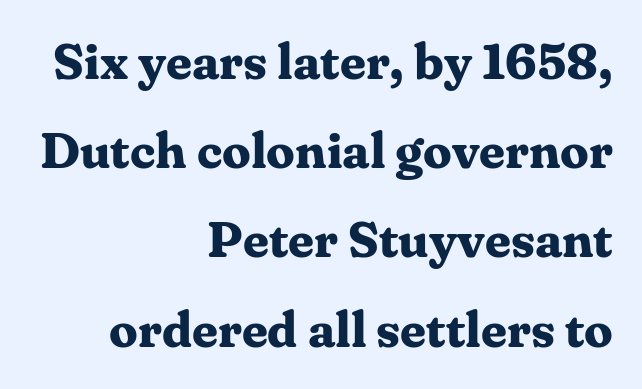
{"serif": "yes", "italic": "no", "bold": "yes", "weight": "bold", "width": "normal", "stroke_contrast": "medium", "x_height": "medium", "monospaced": "no", "underline": "no", "align": "right", "line_spacing_ratio": 1.75, "letter_spacing": "normal", "letter_spacing_em": 0.0, "glyph_px": 51}
